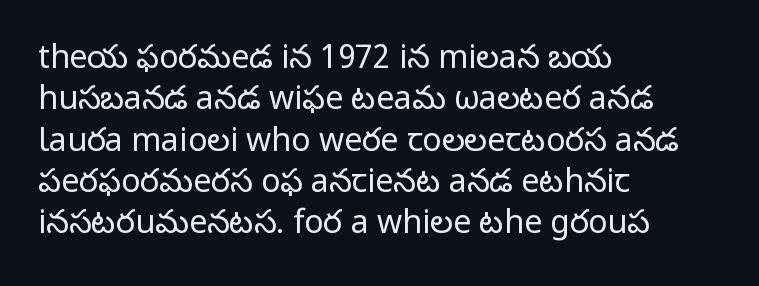
Q: Is the text bold? A: No.
Q: Is the text italic (slanted)? A: No, it is upright.
Q: Is the typeface a serif or a sans-serif typeface? A: Sans-serif.
Q: Is the text underlined? A: No.
Q: How is the paragraph aligned? A: Left-aligned.
Q: Is the spacing between letters normal or unusually wide? A: Normal.
Q: Is the spacing between lines tight, normal or loose? A: Normal.
Q: Width (condensed, normal, or wide)? A: Normal.
Q: Stroke contrast? A: Low.
Q: x-height? A: Medium.
Q: Monospaced? A: No.
